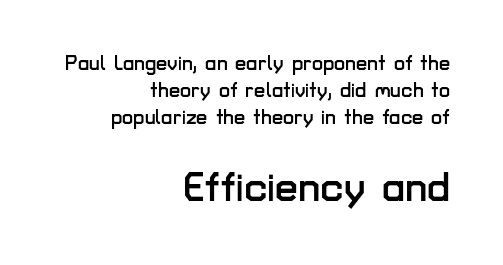
The image shows 41 px sans-serif type, upright; set right-aligned, normal line spacing (1.34x), normal letter spacing, not underlined; the second (bottom) block is 2.05x larger; low stroke contrast and a medium x-height.
